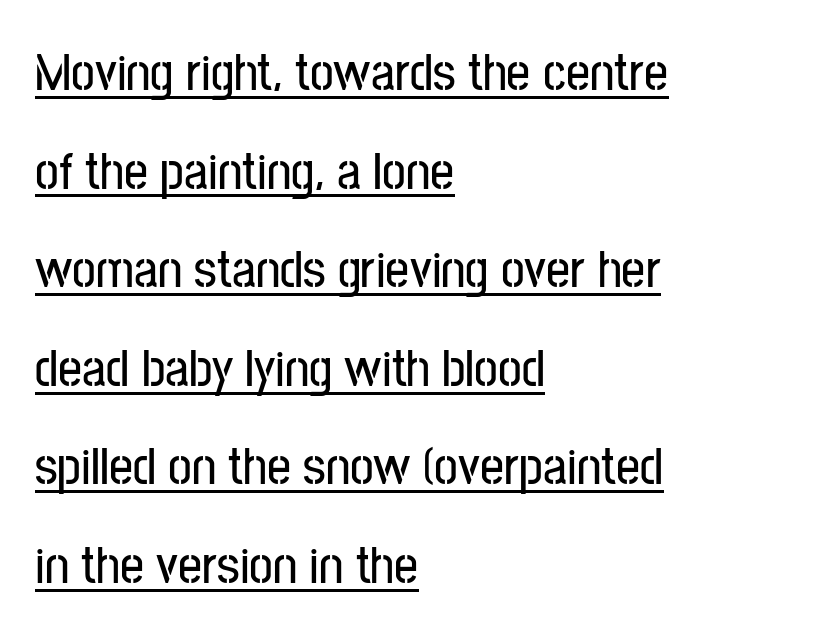
The rendered words wear a rule along their underside. The glyphs in this specimen are sans serif. Nothing unusual about the tracking: characters are spaced as the font intends. Which margin do the lines hug? The left one — the right edge is uneven. Note the varied advance widths — an 'i' is clearly narrower than an 'm'.
